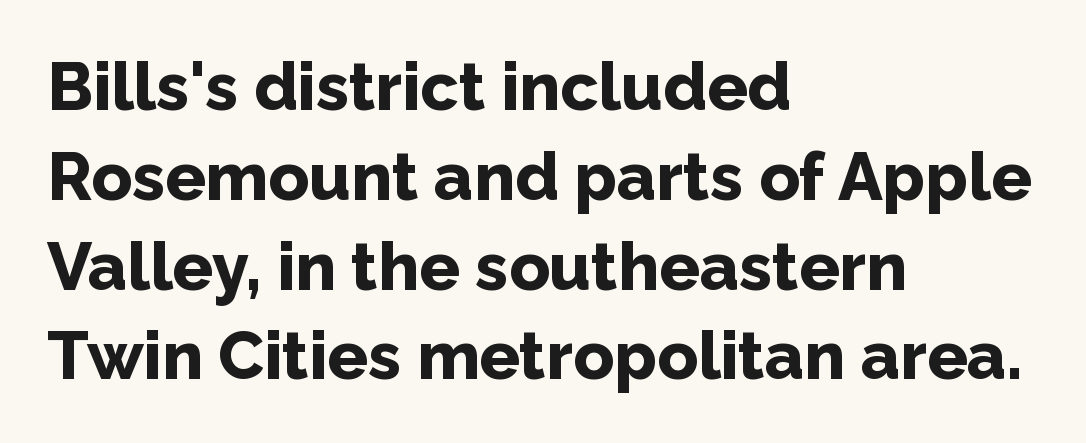
Q: Is the text bold? A: Yes.
Q: Is the text italic (slanted)? A: No, it is upright.
Q: Is the typeface a serif or a sans-serif typeface? A: Sans-serif.
Q: Is the text underlined? A: No.
Q: How is the paragraph aligned? A: Left-aligned.
Q: Is the spacing between letters normal or unusually wide? A: Normal.
Q: Is the spacing between lines tight, normal or loose? A: Normal.
Q: Width (condensed, normal, or wide)? A: Normal.
Q: Stroke contrast? A: Low.
Q: x-height? A: Medium.
Q: Monospaced? A: No.
